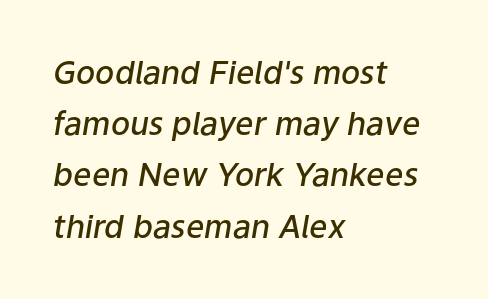
{"italic": "yes", "lean": "right", "slant_degrees": 9, "bold": "semi", "weight": "semibold", "width": "normal", "stroke_contrast": "low", "x_height": "medium", "monospaced": "no", "underline": "no", "align": "left", "line_spacing": "normal", "line_spacing_ratio": 1.6, "letter_spacing": "normal", "letter_spacing_em": 0.0, "glyph_px": 32}
